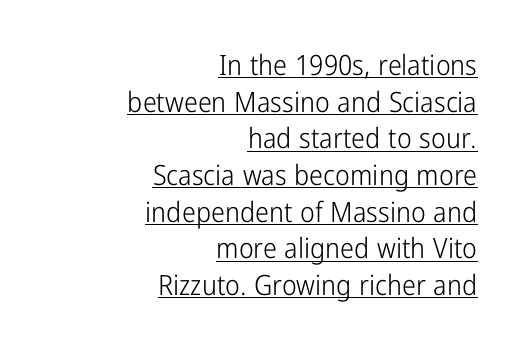
{"serif": "no", "italic": "no", "bold": "no", "weight": "light", "width": "condensed", "stroke_contrast": "low", "x_height": "medium", "monospaced": "no", "underline": "yes", "align": "right", "line_spacing": "normal", "line_spacing_ratio": 1.31, "letter_spacing": "normal", "letter_spacing_em": 0.0, "glyph_px": 28}
